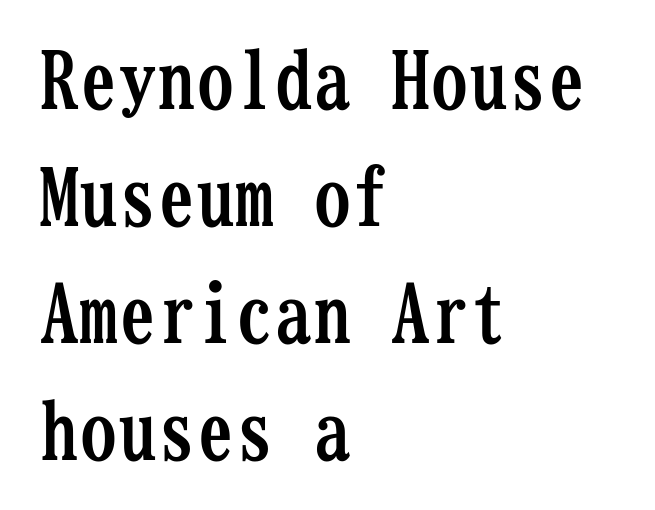
{"serif": "yes", "italic": "no", "bold": "yes", "weight": "semibold", "width": "condensed", "stroke_contrast": "low", "x_height": "medium", "monospaced": "yes", "underline": "no", "align": "left", "line_spacing": "normal", "line_spacing_ratio": 1.5, "letter_spacing": "normal", "letter_spacing_em": 0.0, "glyph_px": 78}
